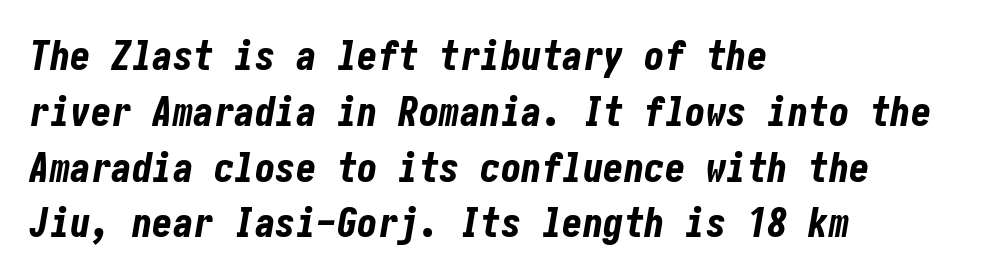
The image shows 41 px bold, condensed type, italic (leaning right); set left-aligned, normal line spacing (1.36x), normal letter spacing, not underlined; low stroke contrast and a medium x-height.
